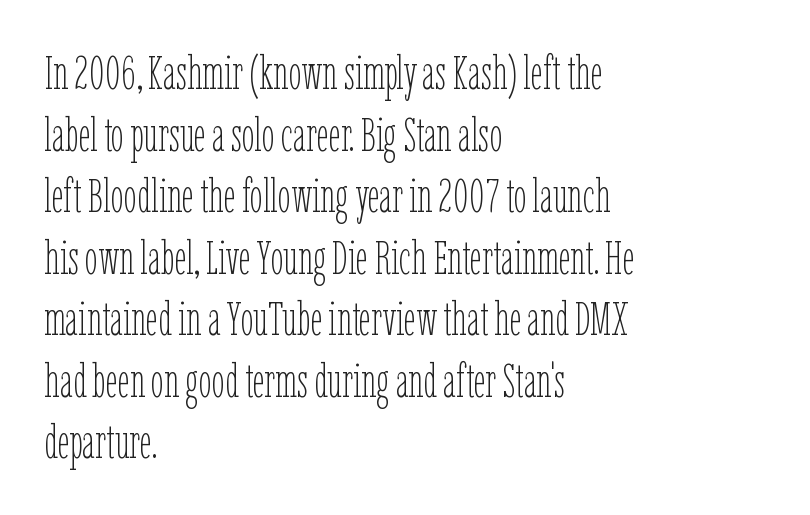
The image shows 47 px thin, condensed type, upright; set left-aligned, normal line spacing (1.31x), normal letter spacing, not underlined; low stroke contrast and a medium x-height.
